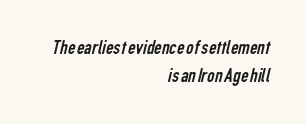
The image shows 21 px text type; set right-aligned, normal line spacing (1.31x), normal letter spacing, not underlined.
